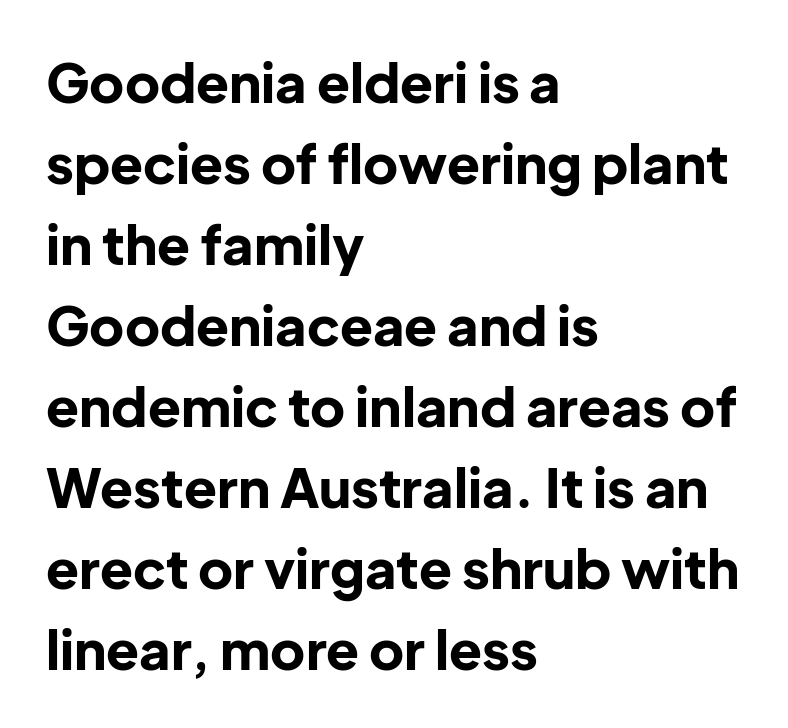
A sans-serif font was chosen for this passage. Does the leading feel generous? No, just average. A student would call this left alignment; a typographer would say flush left, rag right. Heavy-handed strokes throughout: this text is bold. Varying glyph widths throughout — classic text-font behaviour.
